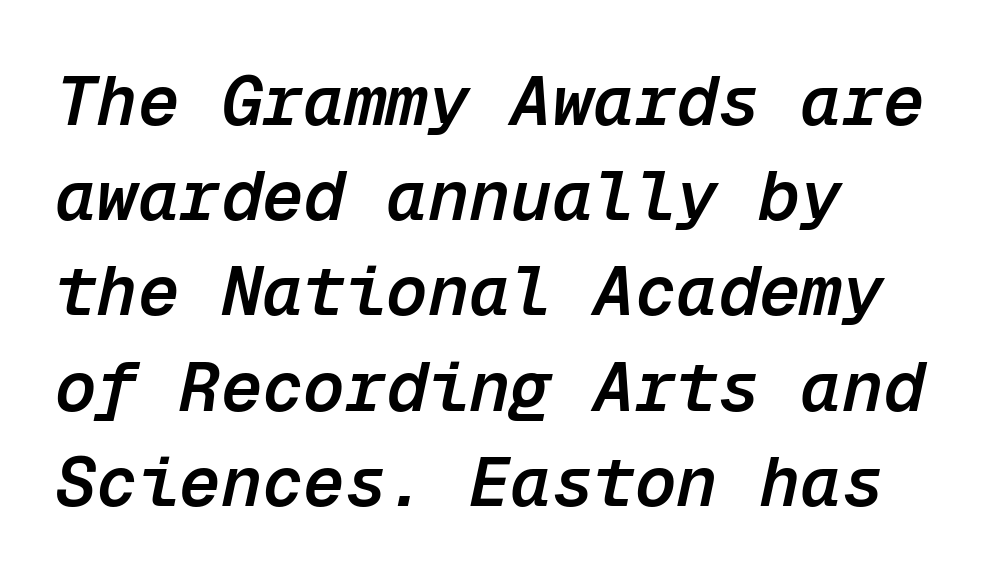
The image shows 69 px semibold type, italic (leaning right), monospaced; set left-aligned, normal line spacing (1.38x), normal letter spacing, not underlined; low stroke contrast and a medium x-height.
